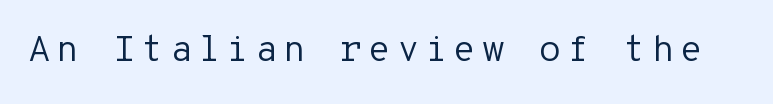
Letters have the restrained weight of plain body copy at most. This sample has the even, mechanical cadence of fixed-width lettering. Style check: upright. The face used here is a sans, in the tradition of grotesques and geometrics. Type without underlining.
